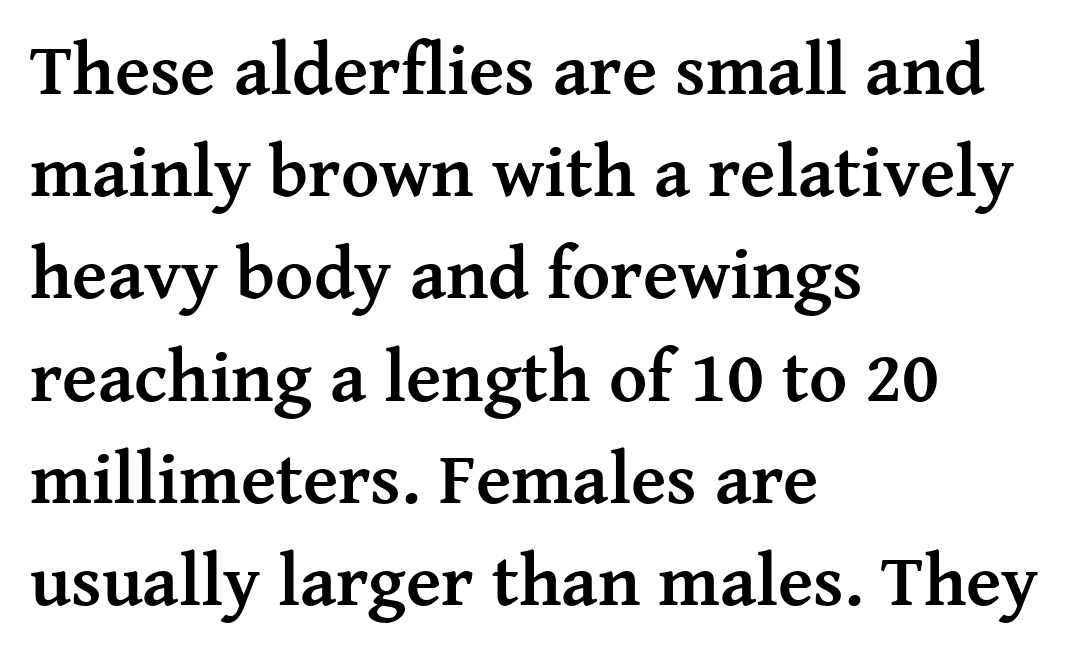
Q: Is the text bold? A: Yes.
Q: Is the text italic (slanted)? A: No, it is upright.
Q: Is the typeface a serif or a sans-serif typeface? A: Serif.
Q: Is the text underlined? A: No.
Q: How is the paragraph aligned? A: Left-aligned.
Q: Is the spacing between letters normal or unusually wide? A: Normal.
Q: Is the spacing between lines tight, normal or loose? A: Normal.
Q: Width (condensed, normal, or wide)? A: Normal.
Q: Stroke contrast? A: Medium.
Q: x-height? A: Medium.
Q: Monospaced? A: No.
